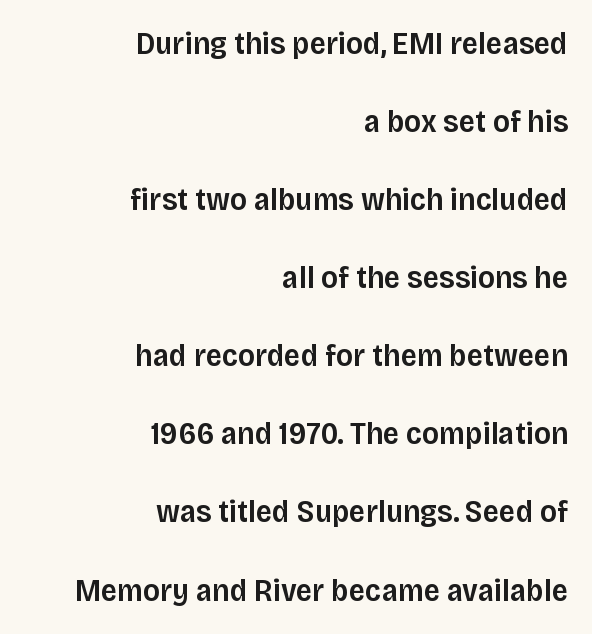
When letters stand straight like this, we call the style roman or upright. Note the varied advance widths — an 'i' is clearly narrower than an 'm'. The strip under each line holds only bare page. The passage shown stacks its lines with a broad gap. Letterform terminals end flat and unadorned throughout the passage. The text block is weighted toward the right margin, trailing off unevenly leftward.
